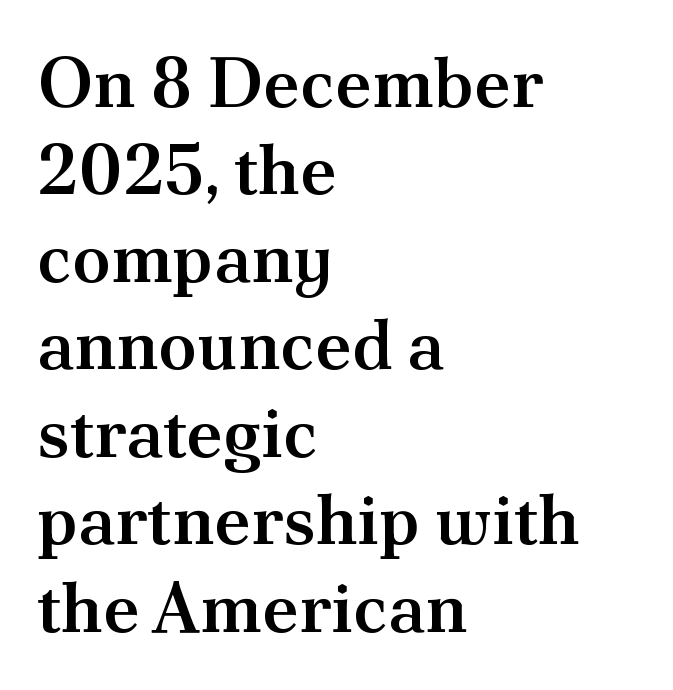
{"serif": "yes", "italic": "no", "bold": "semi", "weight": "semibold", "width": "normal", "stroke_contrast": "medium", "x_height": "small", "monospaced": "no", "underline": "no", "align": "left", "line_spacing": "normal", "line_spacing_ratio": 1.25, "letter_spacing": "normal", "letter_spacing_em": 0.0, "glyph_px": 70}
